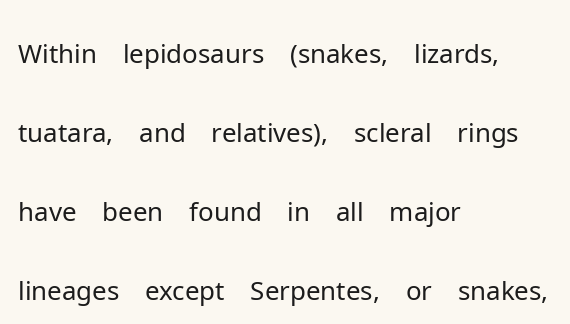
Q: Is the text bold? A: No.
Q: Is the text italic (slanted)? A: No, it is upright.
Q: Is the typeface a serif or a sans-serif typeface? A: Sans-serif.
Q: Is the text underlined? A: No.
Q: How is the paragraph aligned? A: Left-aligned.
Q: Is the spacing between letters normal or unusually wide? A: Normal.
Q: Is the spacing between lines tight, normal or loose? A: Normal.
Q: Width (condensed, normal, or wide)? A: Normal.
Q: Stroke contrast? A: Low.
Q: x-height? A: Medium.
Q: Monospaced? A: No.
